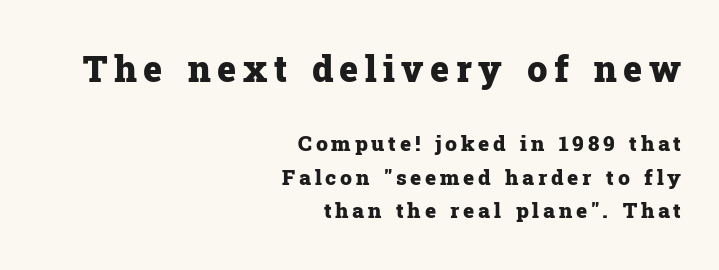
The image shows 36 px heavy serif type, upright; set right-aligned, normal line spacing (1.61x), not underlined; the first (top) block is 1.71x larger; low stroke contrast and a medium x-height.
